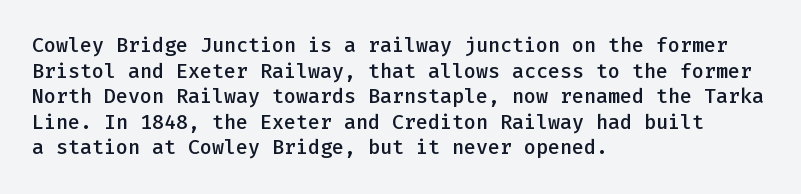
Q: Is the text bold? A: Semi-bold.
Q: Is the text italic (slanted)? A: No, it is upright.
Q: Is the text underlined? A: No.
Q: How is the paragraph aligned? A: Left-aligned.
Q: Is the spacing between letters normal or unusually wide? A: Normal.
Q: Is the spacing between lines tight, normal or loose? A: Normal.
